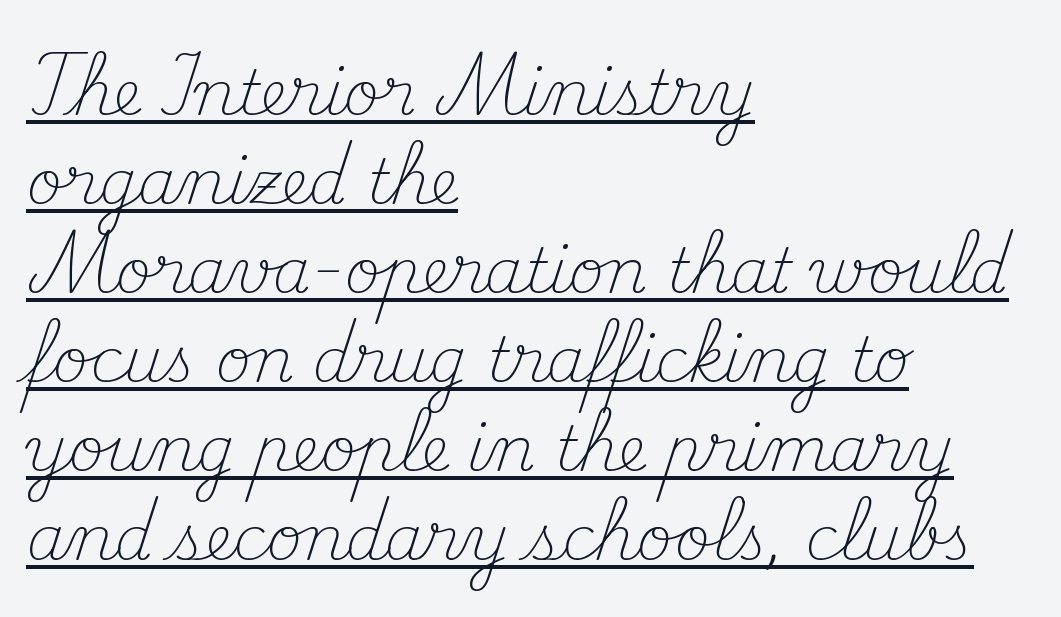
The image shows 61 px light serif type; set left-aligned, normal line spacing (1.46x), normal letter spacing, underlined; medium stroke contrast and a small x-height.
